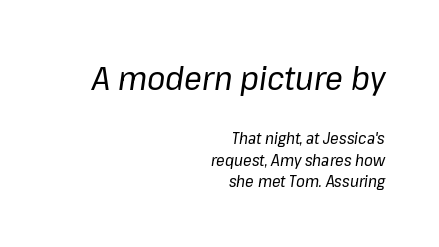
The image shows 33 px regular-weight type, italic (leaning right); set right-aligned, normal line spacing (1.37x), normal letter spacing, not underlined; the first (top) block is 2.06x larger; low stroke contrast and a medium x-height.
